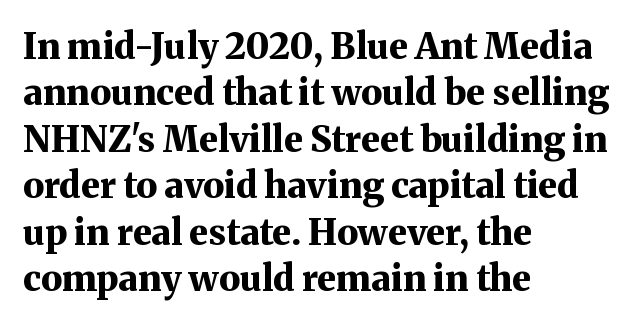
The image shows 36 px bold serif type, upright; set left-aligned, normal line spacing (1.29x), normal letter spacing, not underlined; medium stroke contrast and a medium x-height.
